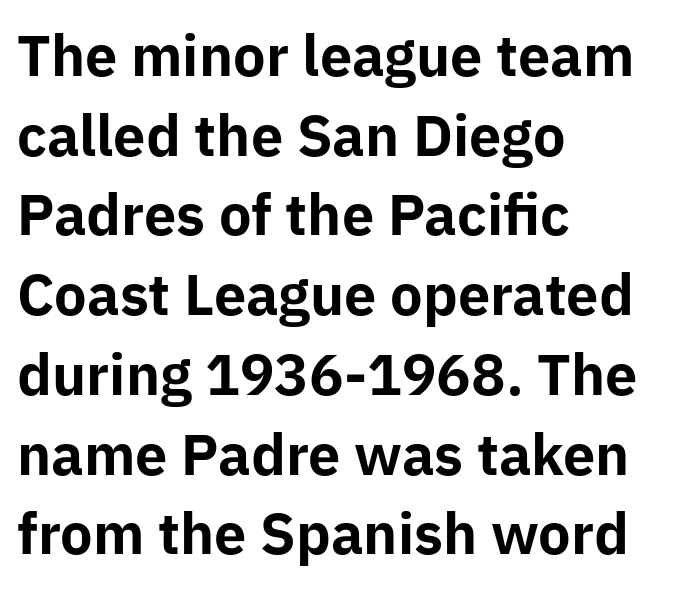
{"serif": "no", "italic": "no", "bold": "yes", "weight": "bold", "width": "normal", "stroke_contrast": "low", "x_height": "medium", "monospaced": "no", "underline": "no", "align": "left", "line_spacing": "normal", "line_spacing_ratio": 1.45, "letter_spacing": "normal", "letter_spacing_em": 0.0, "glyph_px": 55}
